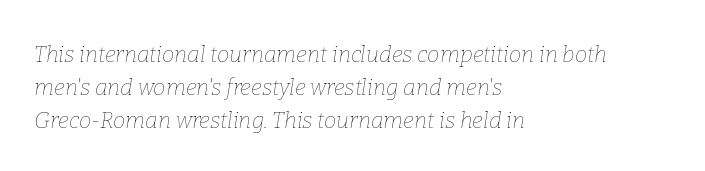
The image shows 22 px text type, italic (leaning right); set left-aligned, normal line spacing (1.49x), normal letter spacing, not underlined.
